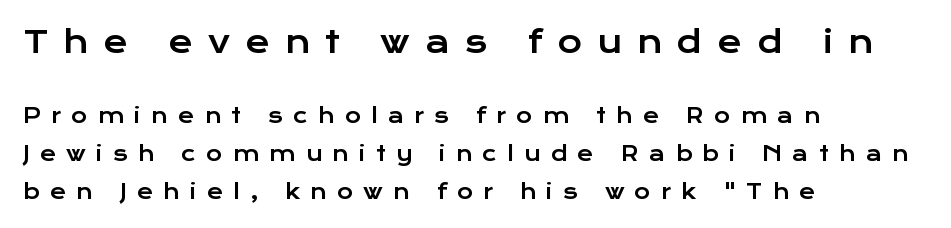
{"serif": "no", "italic": "no", "width": "wide", "stroke_contrast": "low", "x_height": "medium", "monospaced": "no", "underline": "no", "align": "left", "line_spacing_ratio": 1.88, "letter_spacing": "wide", "letter_spacing_em": 0.5, "larger_block": "first", "size_ratio": 1.5, "glyph_px": 30}
